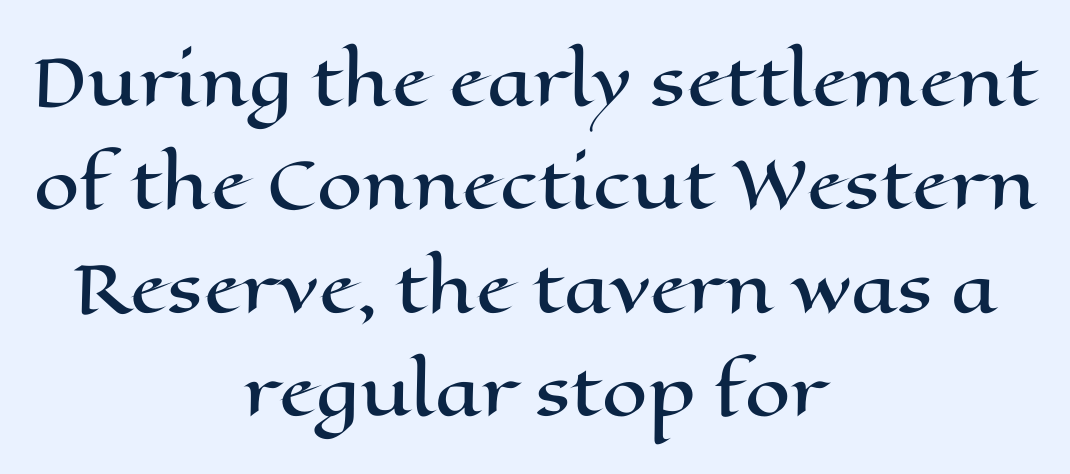
{"italic": "no", "width": "wide", "stroke_contrast": "high", "x_height": "medium", "monospaced": "no", "underline": "no", "align": "center", "line_spacing": "normal", "line_spacing_ratio": 1.59, "letter_spacing": "normal", "letter_spacing_em": 0.0, "glyph_px": 65}
